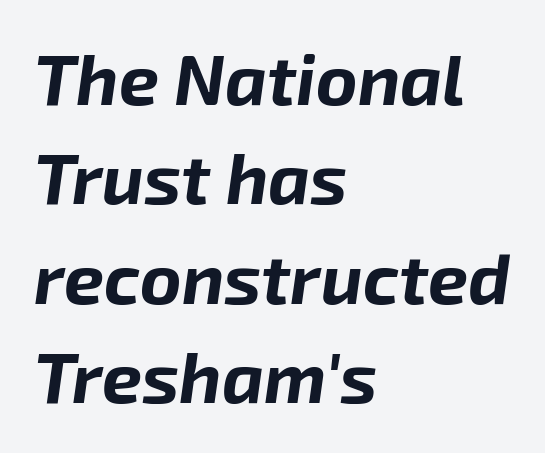
The image shows 71 px bold type, italic (leaning right); set left-aligned, normal line spacing (1.4x), normal letter spacing, not underlined; low stroke contrast and a medium x-height.
